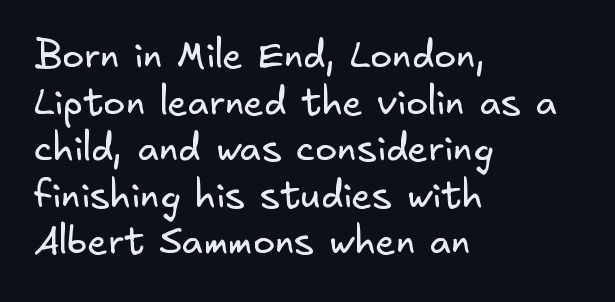
{"serif": "no", "bold": "no", "weight": "regular", "width": "normal", "stroke_contrast": "low", "x_height": "small", "underline": "no", "align": "left", "line_spacing": "normal", "line_spacing_ratio": 1.26, "letter_spacing": "normal", "letter_spacing_em": 0.0, "glyph_px": 37}
